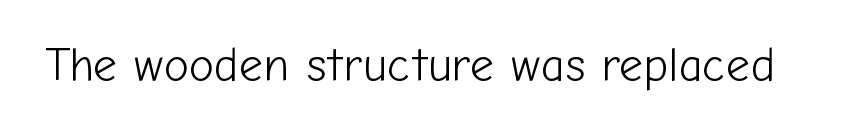
Classification — sans serif. These lines keep a tight, regular rhythm from letter to letter. Note the varied advance widths — an 'i' is clearly narrower than an 'm'. Nope, not italic — everything's standing straight.
